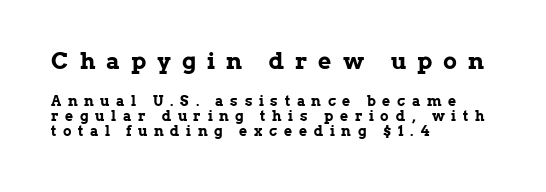
{"italic": "no", "bold": "yes", "underline": "no", "align": "left", "line_spacing": "tight", "line_spacing_ratio": 1.1, "letter_spacing": "wide", "letter_spacing_em": 0.48, "larger_block": "first", "size_ratio": 1.64, "glyph_px": 23}
